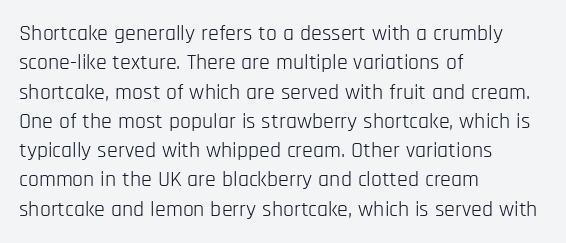
Q: Is the text bold? A: No.
Q: Is the text italic (slanted)? A: No, it is upright.
Q: Is the text underlined? A: No.
Q: How is the paragraph aligned? A: Left-aligned.
Q: Is the spacing between letters normal or unusually wide? A: Normal.
Q: Is the spacing between lines tight, normal or loose? A: Normal.
